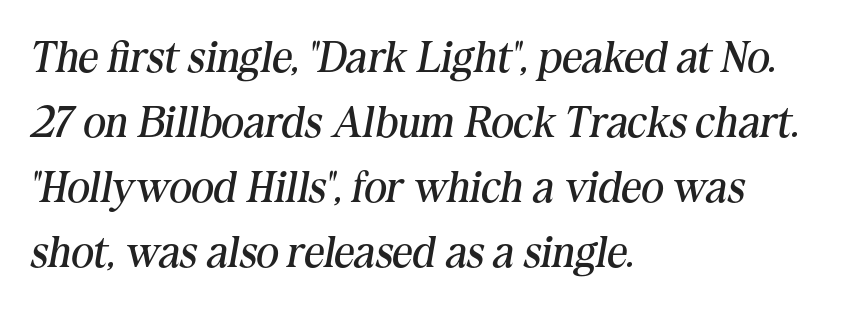
{"serif": "yes", "italic": "yes", "lean": "right", "slant_degrees": 10, "bold": "no", "weight": "regular", "width": "normal", "stroke_contrast": "medium", "x_height": "medium", "monospaced": "no", "underline": "no", "align": "left", "line_spacing": "normal", "line_spacing_ratio": 1.48, "letter_spacing": "normal", "letter_spacing_em": 0.0, "glyph_px": 44}
